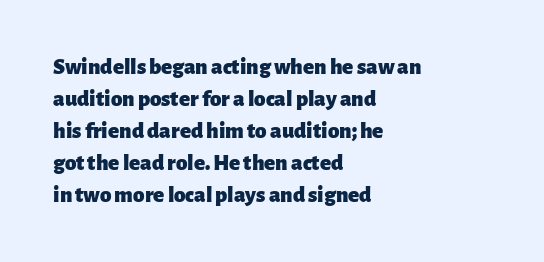
{"italic": "no", "bold": "yes", "underline": "no", "align": "left", "line_spacing": "normal", "line_spacing_ratio": 1.39, "letter_spacing": "normal", "letter_spacing_em": 0.0, "glyph_px": 23}
